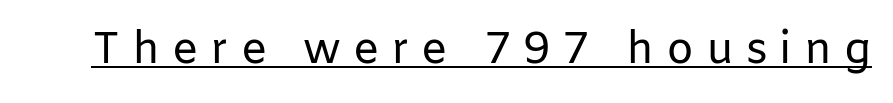
Q: Is the text bold? A: No.
Q: Is the text italic (slanted)? A: No, it is upright.
Q: Is the typeface a serif or a sans-serif typeface? A: Sans-serif.
Q: Is the text underlined? A: Yes.
Q: Is the spacing between letters normal or unusually wide? A: Unusually wide.
Q: Width (condensed, normal, or wide)? A: Normal.
Q: Stroke contrast? A: Low.
Q: x-height? A: Medium.
Q: Monospaced? A: No.
